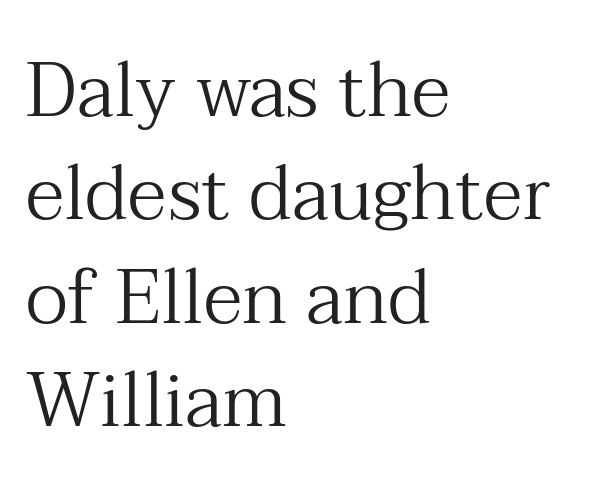
Are there feet on the stems? There are — it's a serif. Proportional: the letters do not fall into vertical columns. Interline gaps are of average width in this sample. Line beginnings align vertically; line endings do not. The typography opts for an upright posture over an oblique one. Characters follow at the spacing the type designer built in.
